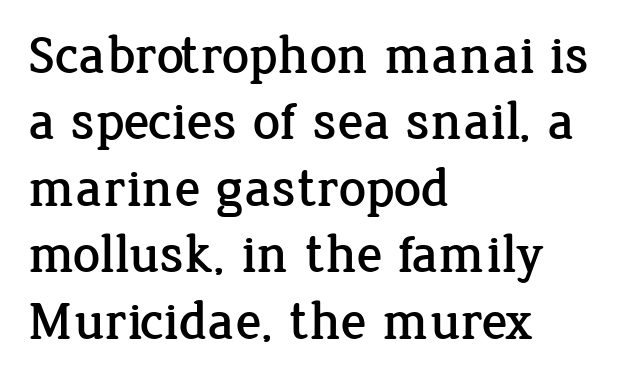
The image shows 54 px serif type, upright; set left-aligned, line spacing 1.23x, normal letter spacing, not underlined; low stroke contrast and a medium x-height.
